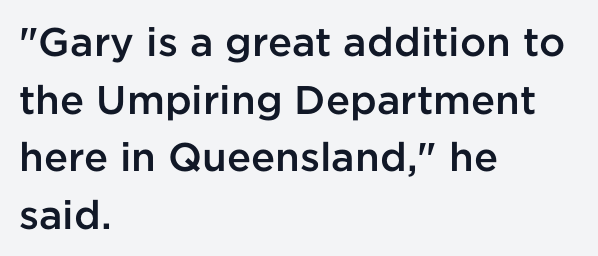
The image shows 40 px semibold sans-serif type, upright; set left-aligned, normal line spacing (1.44x), normal letter spacing, not underlined; low stroke contrast and a medium x-height.
